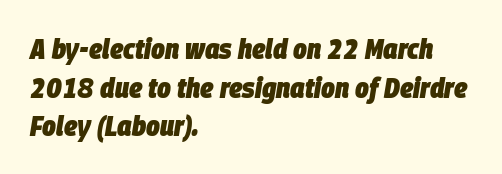
Q: Is the text bold? A: Yes.
Q: Is the text italic (slanted)? A: Yes, it leans right by about 9 degrees.
Q: Is the text underlined? A: No.
Q: How is the paragraph aligned? A: Left-aligned.
Q: Is the spacing between letters normal or unusually wide? A: Normal.
Q: Is the spacing between lines tight, normal or loose? A: Normal.
Q: Width (condensed, normal, or wide)? A: Condensed.
Q: Stroke contrast? A: Low.
Q: x-height? A: Large.
Q: Monospaced? A: No.
